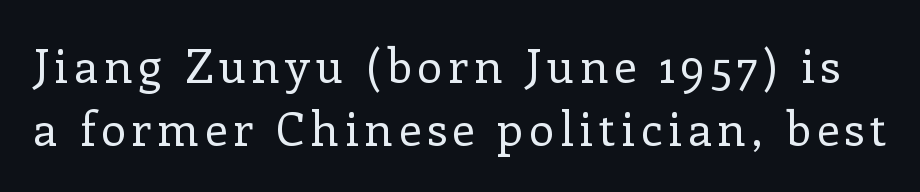
Q: Is the text bold? A: No.
Q: Is the text italic (slanted)? A: No, it is upright.
Q: Is the typeface a serif or a sans-serif typeface? A: Serif.
Q: Is the text underlined? A: No.
Q: Is the spacing between lines tight, normal or loose? A: Normal.
Q: Width (condensed, normal, or wide)? A: Normal.
Q: Stroke contrast? A: Low.
Q: x-height? A: Medium.
Q: Monospaced? A: No.
